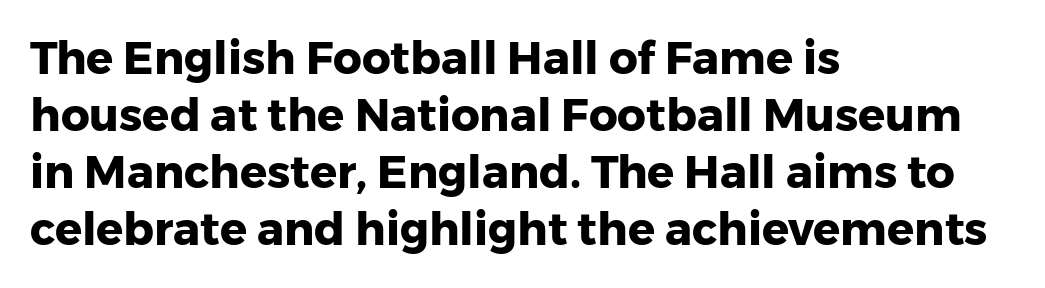
The image shows 45 px heavy sans-serif type, upright; set left-aligned, normal line spacing (1.27x), normal letter spacing, not underlined; low stroke contrast and a medium x-height.
